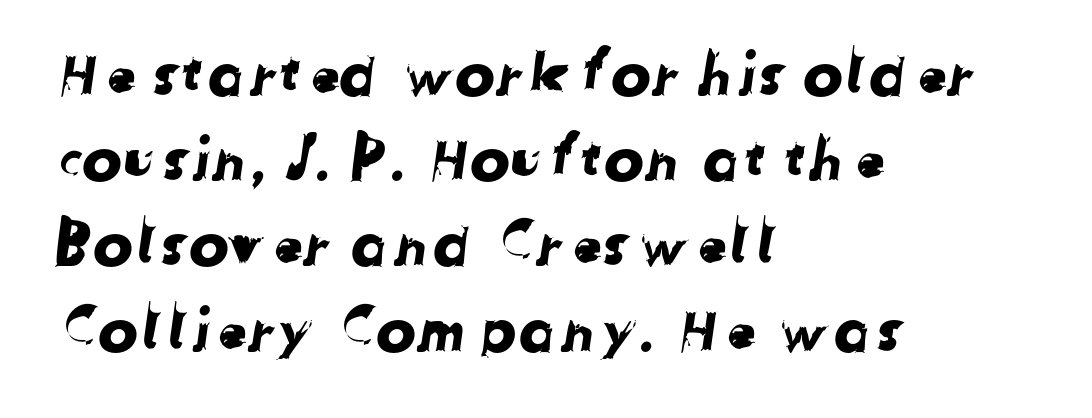
{"serif": "no", "width": "normal", "stroke_contrast": "low", "x_height": "medium", "monospaced": "no", "underline": "no", "align": "left", "line_spacing": "normal", "line_spacing_ratio": 1.42, "letter_spacing": "normal", "letter_spacing_em": 0.0, "glyph_px": 60}
